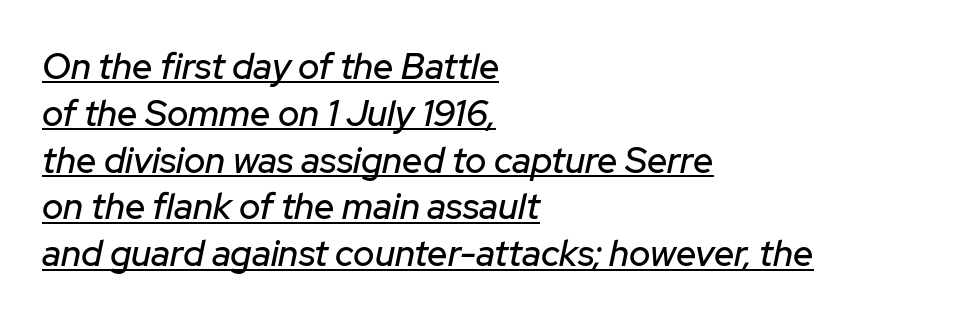
{"italic": "yes", "lean": "right", "slant_degrees": 12, "width": "normal", "stroke_contrast": "low", "x_height": "medium", "monospaced": "no", "underline": "yes", "align": "left", "line_spacing": "normal", "line_spacing_ratio": 1.3, "letter_spacing": "normal", "letter_spacing_em": 0.0, "glyph_px": 36}
